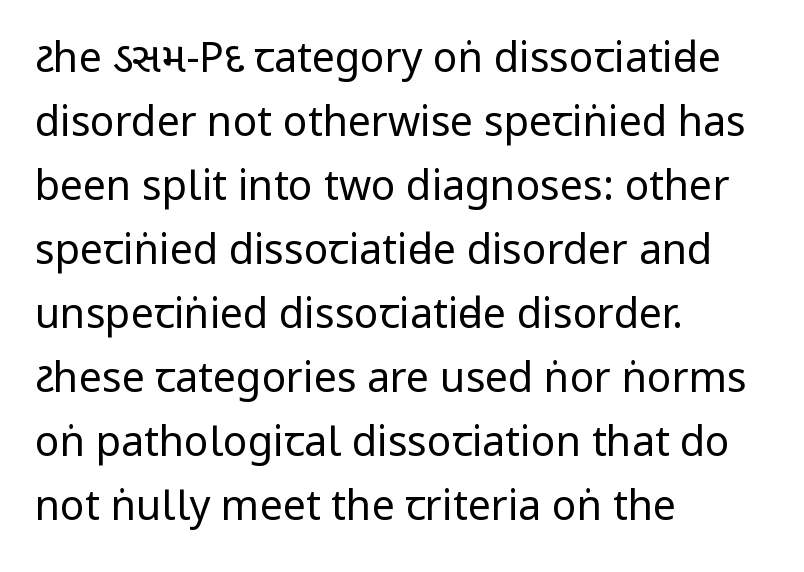
{"serif": "no", "italic": "no", "bold": "no", "weight": "regular", "width": "condensed", "stroke_contrast": "low", "x_height": "large", "monospaced": "no", "underline": "no", "align": "left", "line_spacing": "normal", "line_spacing_ratio": 1.56, "letter_spacing": "normal", "letter_spacing_em": 0.0, "glyph_px": 41}
